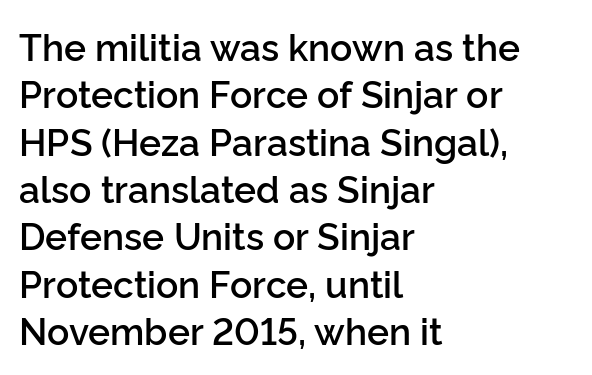
Quick note: underline off. Does the type have serifs? No, each stem ends abruptly. Designer's note — italics off, roman on. These lines carry some extra weight — a demibold, not a full bold.
